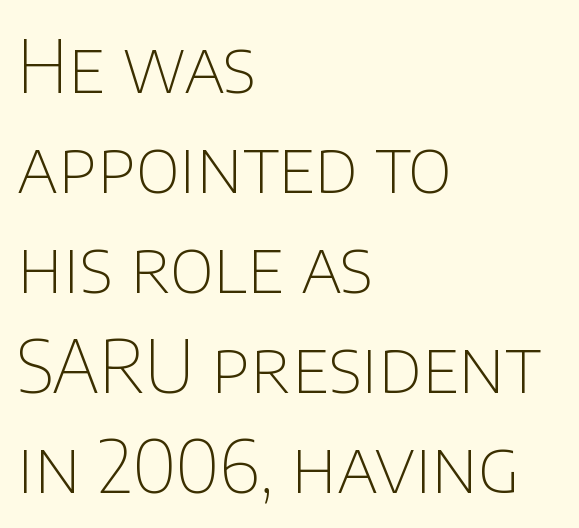
{"serif": "no", "italic": "no", "bold": "no", "weight": "thin", "width": "normal", "stroke_contrast": "low", "x_height": "large", "monospaced": "no", "underline": "no", "align": "left", "line_spacing": "normal", "line_spacing_ratio": 1.37, "letter_spacing": "normal", "letter_spacing_em": 0.0, "glyph_px": 73}
